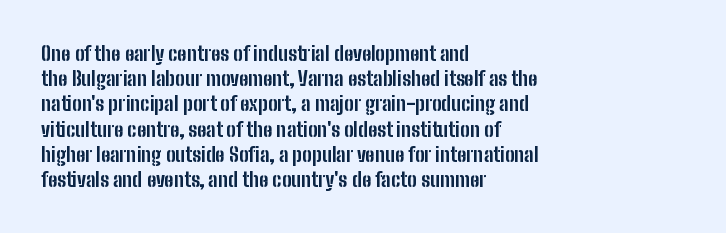
The space directly below the letters is spotless. This rendering uses left alignment, leaving the right contour irregular. The typography opts for an upright posture over an oblique one. Each word holds together tightly as a unit, with standard inter-letter gaps. Pretty heavy lettering here — definitely bold.
